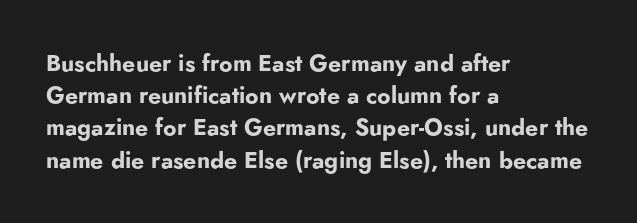
{"italic": "no", "bold": "yes", "underline": "no", "align": "left", "line_spacing": "normal", "line_spacing_ratio": 1.4, "letter_spacing": "normal", "letter_spacing_em": 0.0, "glyph_px": 23}
